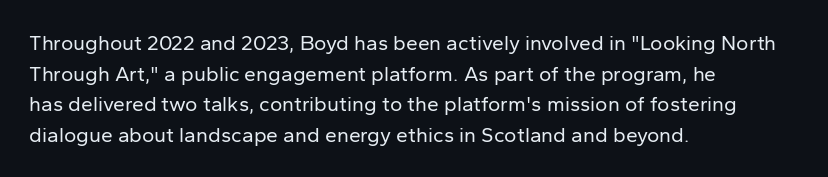
The strip under each line holds only bare page. The lines in this sample share a left origin and differ only in where they stop. The block of text has a typical density, with ordinary space between rows. A typesetter would call this zero additional tracking. Each stroke keeps to a modest, everyday thickness or less. Style check: upright.
